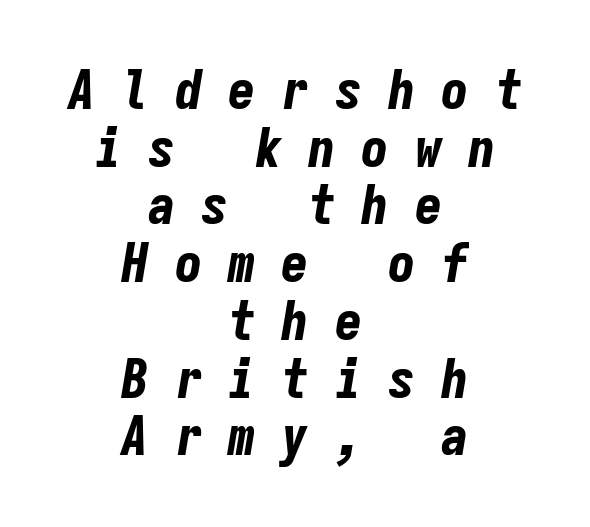
One glance says dense: line gaps are narrower than usual. Each letter, wide or thin by design, is forced into the same width here. Bare-footed words on every line. Slant detected: the letters are inclined. In CSS terms this would be text-align: center.
